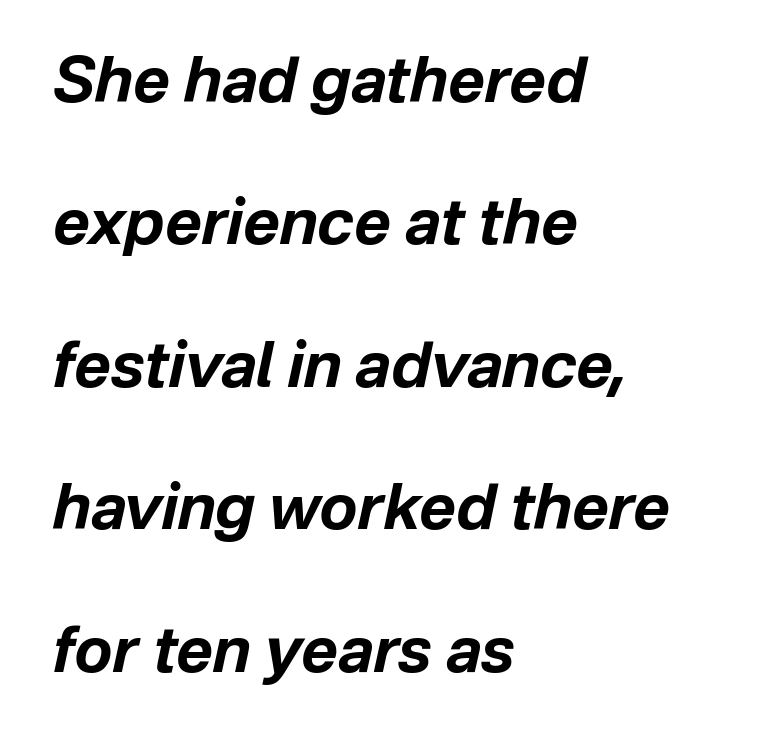
The passage shown is typed in a proportional face where columns would drift. Horizontally, the lines are justified to the leading edge only. Compared with an ordinary text face, these strokes are far heavier — a full bold. These lines stand farther apart than default settings would place them. Every character sits at an angle, as italics do.
